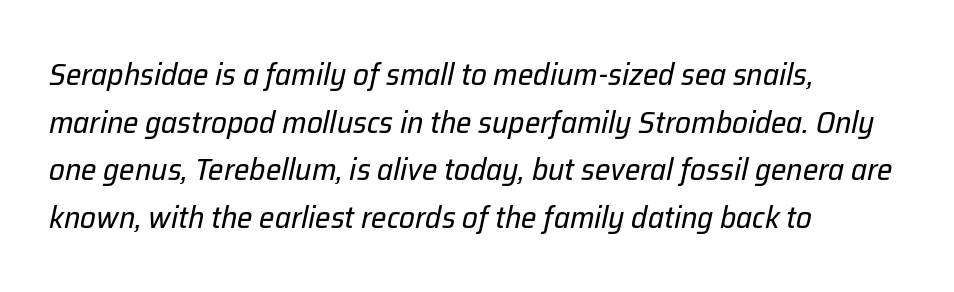
Q: Is the text bold? A: No.
Q: Is the text italic (slanted)? A: Yes, it leans right by about 12 degrees.
Q: Is the text underlined? A: No.
Q: How is the paragraph aligned? A: Left-aligned.
Q: Is the spacing between letters normal or unusually wide? A: Normal.
Q: Is the spacing between lines tight, normal or loose? A: Normal.
Q: Width (condensed, normal, or wide)? A: Normal.
Q: Stroke contrast? A: Low.
Q: x-height? A: Medium.
Q: Monospaced? A: No.
